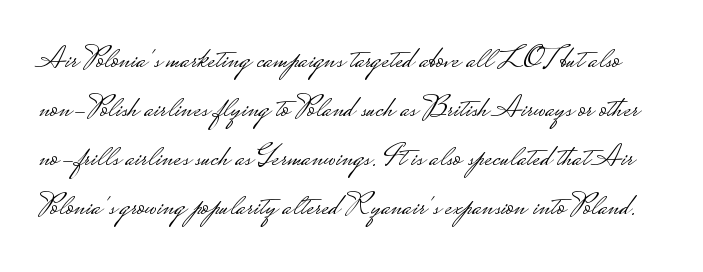
Q: Is the text bold? A: No.
Q: Is the text italic (slanted)? A: Yes.
Q: Is the typeface a serif or a sans-serif typeface? A: Sans-serif.
Q: Is the text underlined? A: No.
Q: Is the spacing between letters normal or unusually wide? A: Normal.
Q: Is the spacing between lines tight, normal or loose? A: Normal.
Q: Width (condensed, normal, or wide)? A: Wide.
Q: Stroke contrast? A: Low.
Q: Monospaced? A: No.
